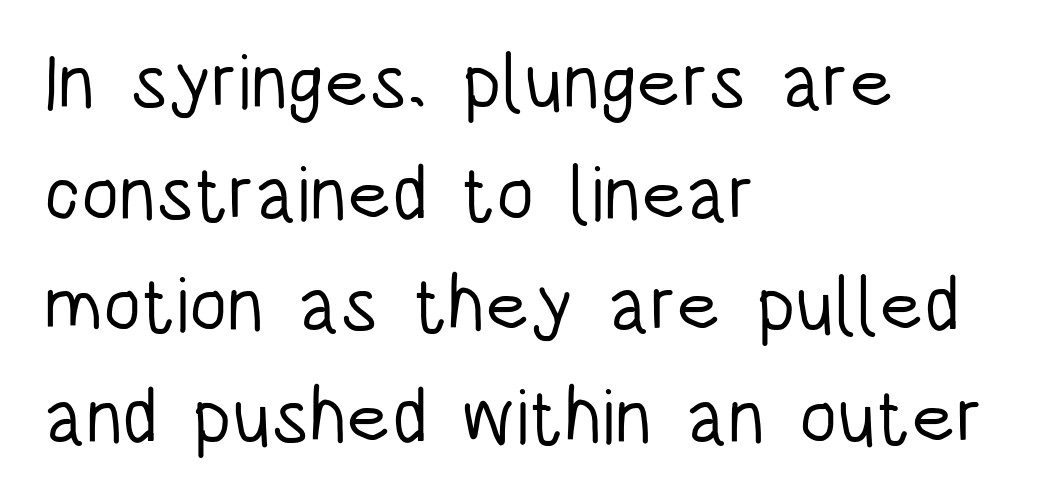
Decoration check: the copy has no underline. Regarding leading, the lines here are spaced in the standard way. Letters have the restrained weight of plain body copy at most. This sample is left-justified, so line endings fall wherever the words run out. Characters remain perfectly vertical along every line. The designer went with a sans here, leaving each stem footless.
